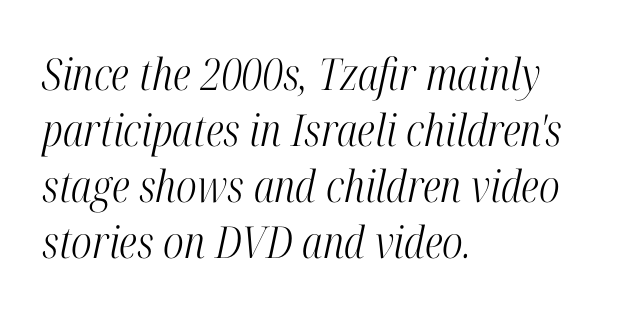
The passage shown is typed in a proportional face where columns would drift. Characters follow at the spacing the type designer built in. The axis of the letterforms is tilted away from vertical. Clear beneath every line of the passage.
